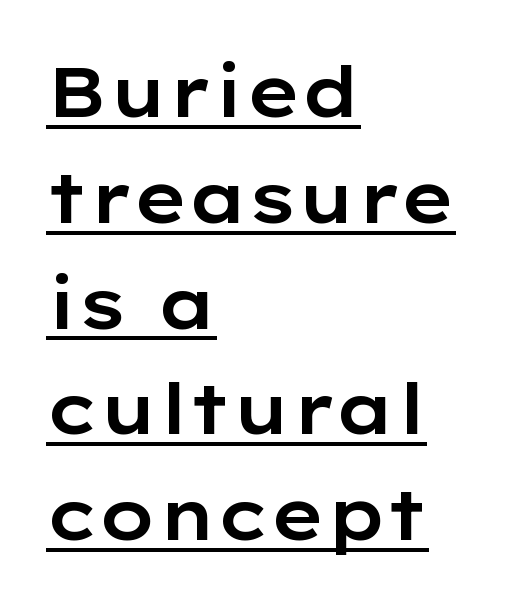
The image shows 71 px wide sans-serif type, upright; set left-aligned, normal line spacing (1.49x), normal letter spacing, underlined; low stroke contrast and a medium x-height.
